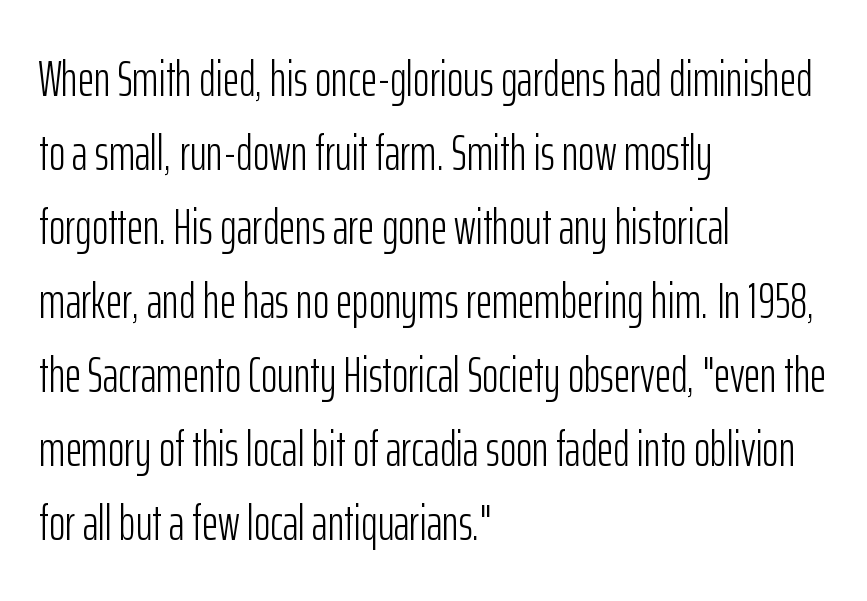
Quick note: underline off. Upright lettering throughout. The rendering anchors every line to the left-hand side. Between one letter and the next there's only the usual sliver of space. Nothing heavy about these letters — not bold at all. What kind of face is this? One without serifs — a sans.
